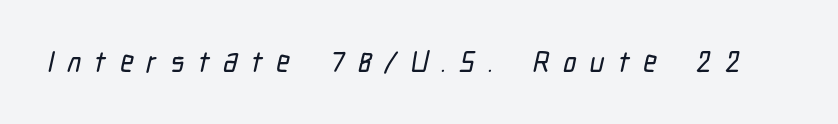
The image shows 29 px condensed sans-serif type; set unusually wide letter spacing (+0.46 em), not underlined; low stroke contrast and a medium x-height.
